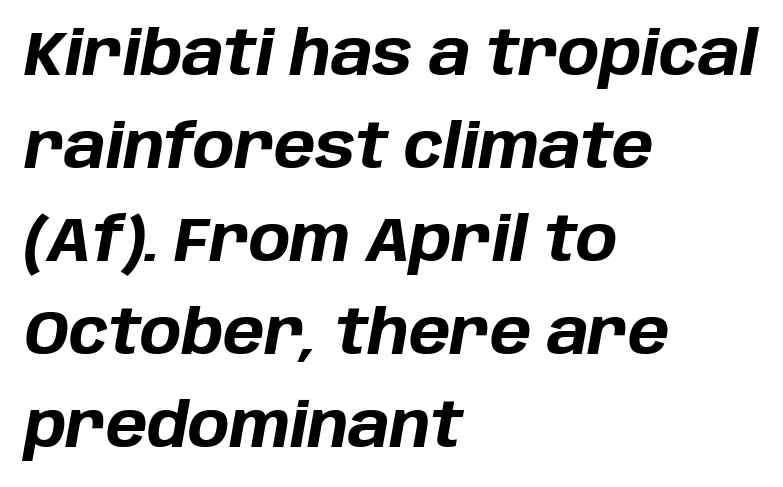
Q: Is the text bold? A: Yes.
Q: Is the text italic (slanted)? A: Yes, it leans right by about 10 degrees.
Q: Is the text underlined? A: No.
Q: How is the paragraph aligned? A: Left-aligned.
Q: Is the spacing between letters normal or unusually wide? A: Normal.
Q: Is the spacing between lines tight, normal or loose? A: Normal.
Q: Width (condensed, normal, or wide)? A: Normal.
Q: Stroke contrast? A: Low.
Q: x-height? A: Large.
Q: Monospaced? A: No.
